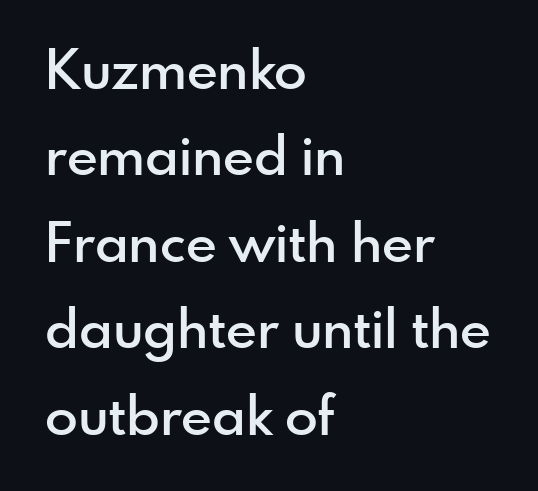
The image shows 54 px semibold sans-serif type, upright; set left-aligned, normal line spacing (1.6x), normal letter spacing, not underlined; a small x-height.
